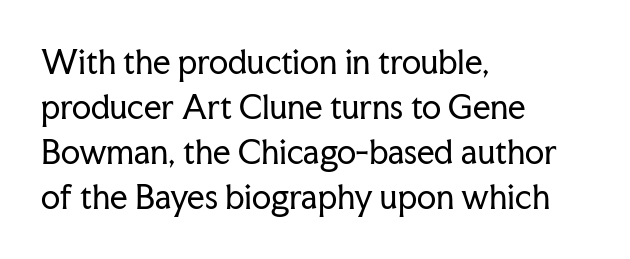
{"serif": "yes", "italic": "no", "bold": "no", "weight": "regular", "width": "normal", "stroke_contrast": "low", "x_height": "medium", "monospaced": "no", "underline": "no", "align": "left", "line_spacing": "normal", "line_spacing_ratio": 1.45, "letter_spacing": "normal", "letter_spacing_em": 0.0, "glyph_px": 31}
